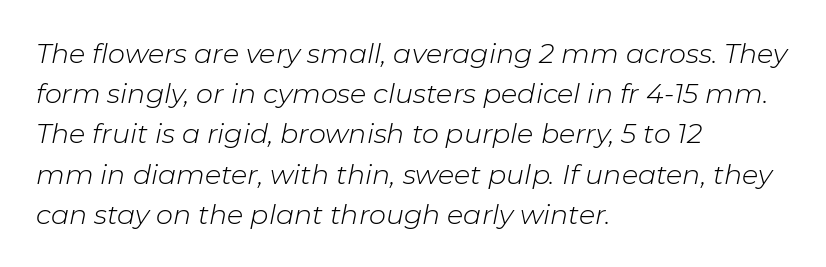
{"italic": "yes", "lean": "right", "slant_degrees": 11, "bold": "no", "underline": "no", "align": "left", "line_spacing": "normal", "line_spacing_ratio": 1.49, "letter_spacing": "normal", "letter_spacing_em": 0.0, "glyph_px": 27}
